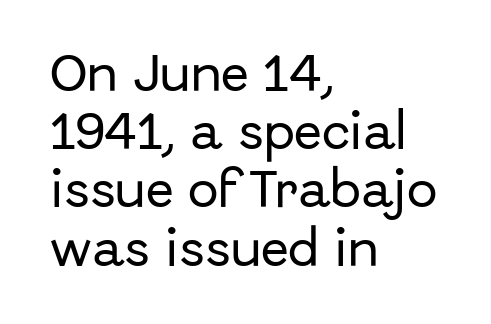
The image shows 41 px sans-serif type, upright; set left-aligned, normal line spacing (1.42x), normal letter spacing, not underlined; low stroke contrast and a medium x-height.
